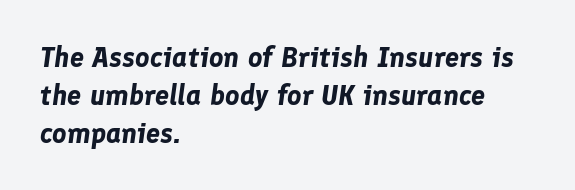
The image shows 28 px bold type, italic (leaning right); set left-aligned, normal line spacing (1.35x), normal letter spacing, not underlined; low stroke contrast and a medium x-height.
